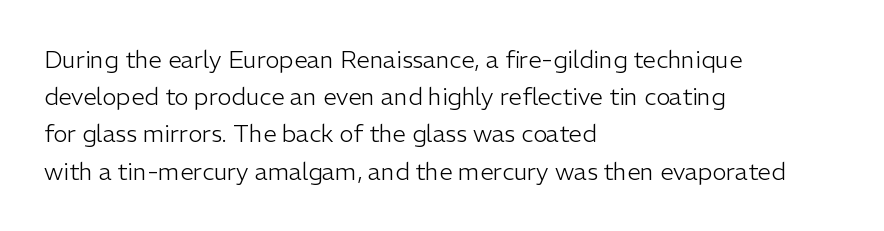
Q: Is the text bold? A: No.
Q: Is the text italic (slanted)? A: No, it is upright.
Q: Is the text underlined? A: No.
Q: How is the paragraph aligned? A: Left-aligned.
Q: Is the spacing between letters normal or unusually wide? A: Normal.
Q: Is the spacing between lines tight, normal or loose? A: Normal.
